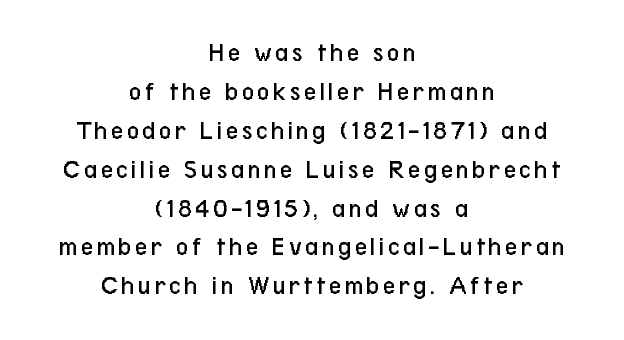
The image shows 27 px text type, upright; set centered, normal line spacing (1.44x), not underlined.
